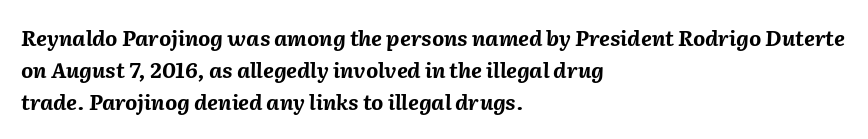
{"italic": "yes", "lean": "right", "slant_degrees": 2, "bold": "yes", "underline": "no", "align": "left", "line_spacing": "normal", "line_spacing_ratio": 1.53, "letter_spacing": "normal", "letter_spacing_em": 0.0, "glyph_px": 21}
